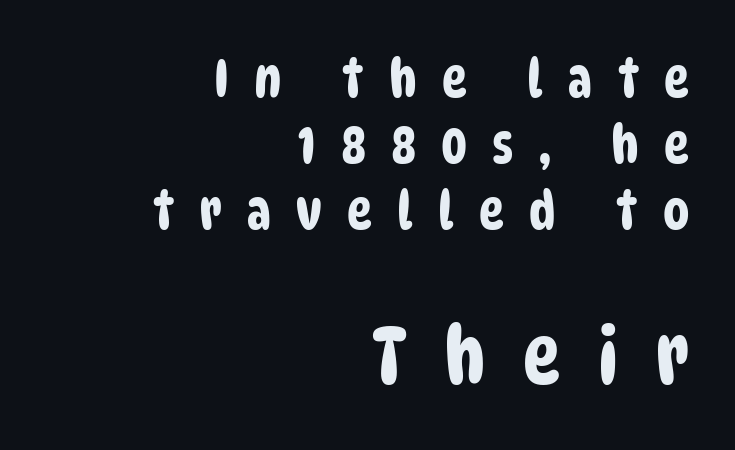
The image shows 79 px condensed sans-serif type; set right-aligned, normal line spacing (1.25x), unusually wide letter spacing (+0.47 em), not underlined; the second (bottom) block is 1.49x larger; low stroke contrast and a large x-height.
